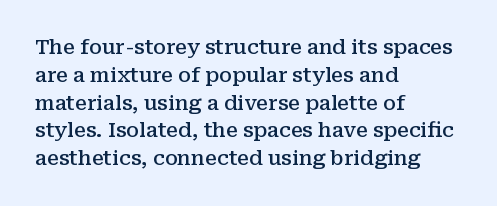
In terms of posture, this sample is upright. A typesetter would call this zero additional tracking. In terms of weight, the rendering is demibold, just under bold. One glance says typical: line gaps are just what's usual. Left-aligned paragraph, ragged on the right.
